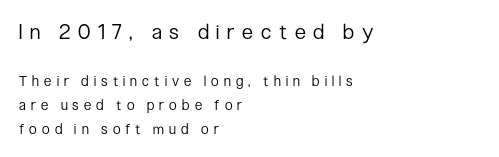
Q: Is the text bold? A: No.
Q: Is the text italic (slanted)? A: No, it is upright.
Q: Is the text underlined? A: No.
Q: How is the paragraph aligned? A: Left-aligned.
Q: Is the spacing between letters normal or unusually wide? A: Unusually wide.
Q: Which block of text is set in a larger size, the first (top) or the second (bottom)? A: The first (top) one.
